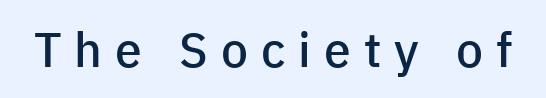
The image shows 48 px semibold sans-serif type, upright; set unusually wide letter spacing (+0.27 em), not underlined; low stroke contrast and a medium x-height.
